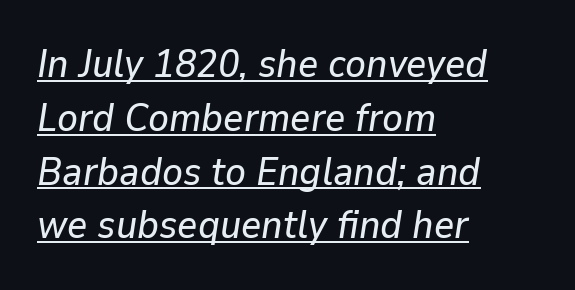
Glance below the letters and you will spot a drawn line. Slant detected: the letters are inclined. There is no visible air inserted between adjacent glyphs. The vertical gap from one line to the next is medium.
